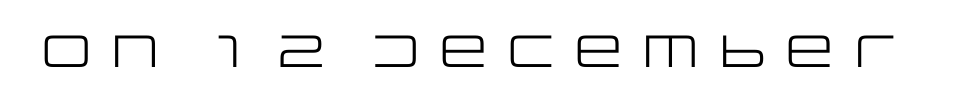
Q: Is the text bold? A: No.
Q: Is the text italic (slanted)? A: No, it is upright.
Q: Is the typeface a serif or a sans-serif typeface? A: Sans-serif.
Q: Is the text underlined? A: No.
Q: Is the spacing between letters normal or unusually wide? A: Normal.
Q: Width (condensed, normal, or wide)? A: Wide.
Q: Stroke contrast? A: Low.
Q: x-height? A: Large.
Q: Monospaced? A: No.
